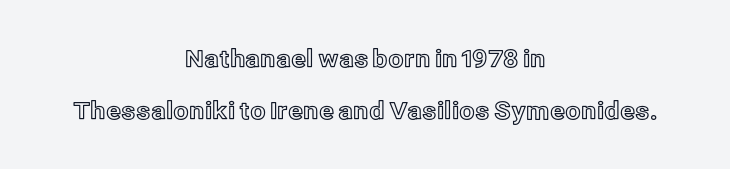
The image shows 24 px text type, upright; set centered, loose line spacing (2.16x), normal letter spacing, not underlined.
